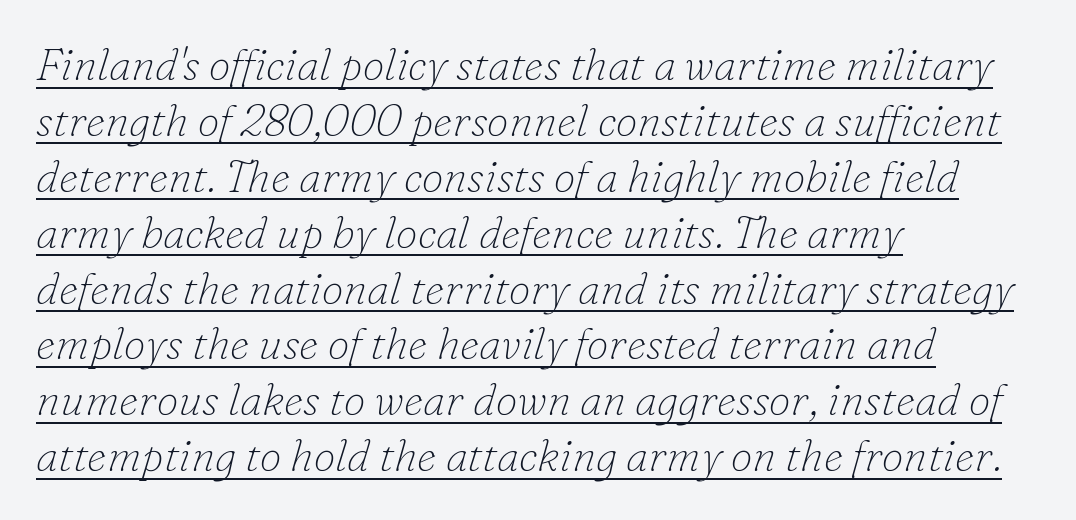
Quick note: underline on. Observe the serifs anchoring each vertical stroke in this sample. These lines stack with their left ends in a neat column. Tracking value appears to be zero — textbook default spacing. The weight tops out at a normal text grade.
